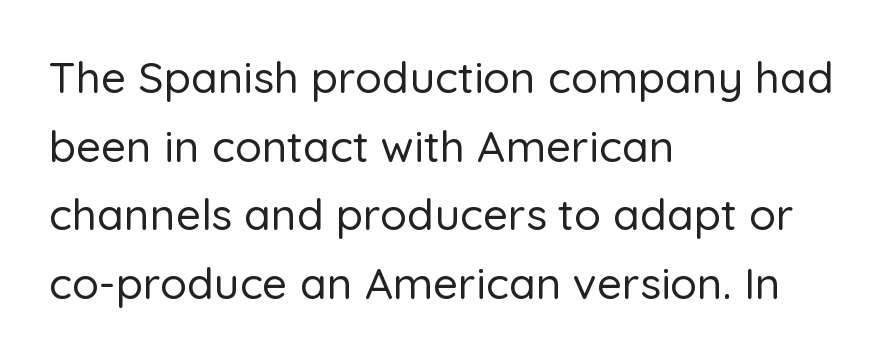
The image shows 44 px sans-serif type, upright; set left-aligned, normal line spacing (1.56x), normal letter spacing, not underlined; low stroke contrast and a medium x-height.
